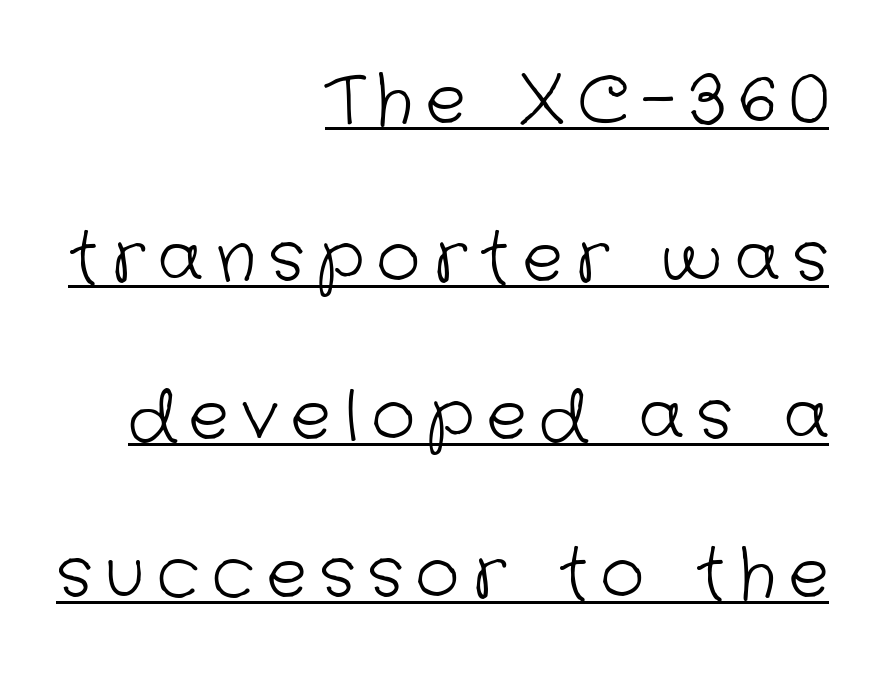
Counters stay open thanks to moderate or lighter strokes. This rendering employs a face without finishing strokes, i.e., a sans-serif. Glyph-to-glyph distance is far greater than everyday printed text. Interline gaps are noticeably wide in this sample. The passage shown is typed in a proportional face where columns would drift.
